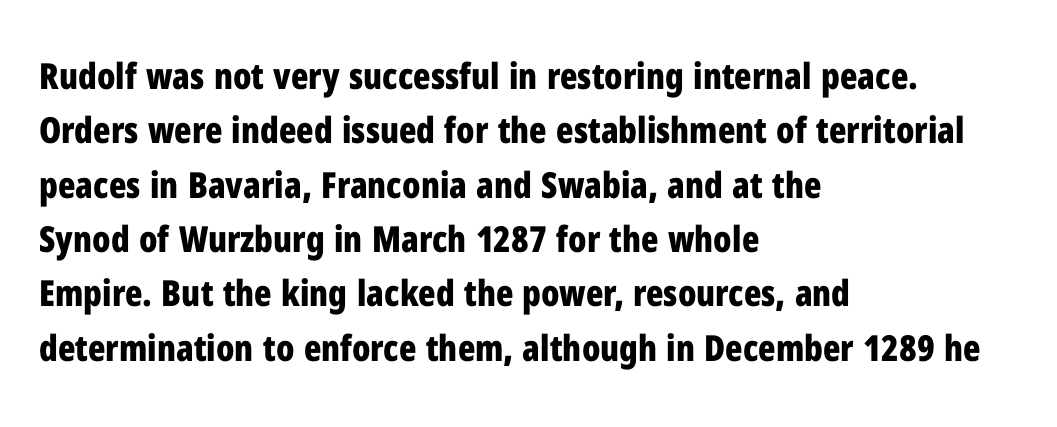
Tracking here is standard; glyphs follow each other at the usual distance. You could not count columns in this text — the font is proportionally spaced. The compositor pushed each line to the left boundary. Vertical strokes here are truly vertical. How would I describe the line gaps? Plain and ordinary.
